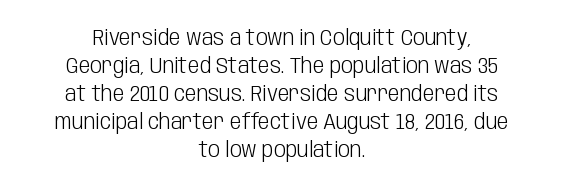
In terms of posture, this sample is upright. The setting favours the middle, as headings and verse often do. This sample uses plain, unmodified letter spacing. Successive baselines arrive at the customary interval. Vertical stems look standard width or narrower in stroke. Only glyphs here, with clear space below each row.
